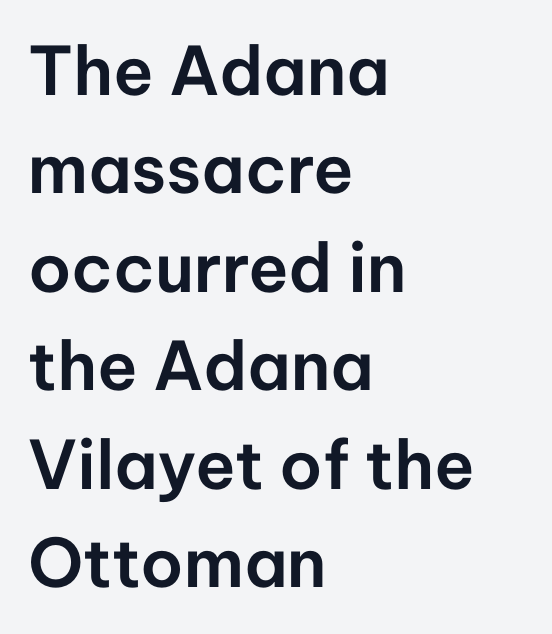
The lettering stays uniformly vertical, giving the passage a roman look. No extra tracking has been applied to these lines. The paragraph shown leans on its left margin. The passage shown is typeset with a sans-serif family. The designer left line spacing at the default.
